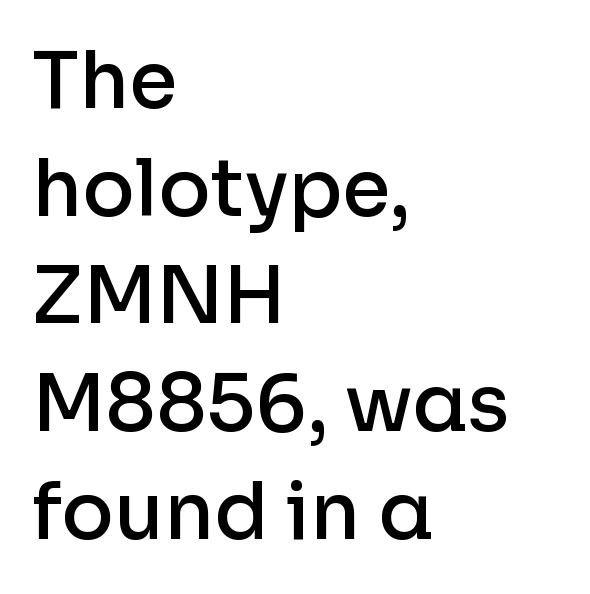
{"serif": "no", "italic": "no", "bold": "semi", "weight": "semibold", "width": "normal", "stroke_contrast": "low", "x_height": "medium", "monospaced": "no", "underline": "no", "align": "left", "line_spacing": "normal", "line_spacing_ratio": 1.38, "letter_spacing": "normal", "letter_spacing_em": 0.0, "glyph_px": 78}
